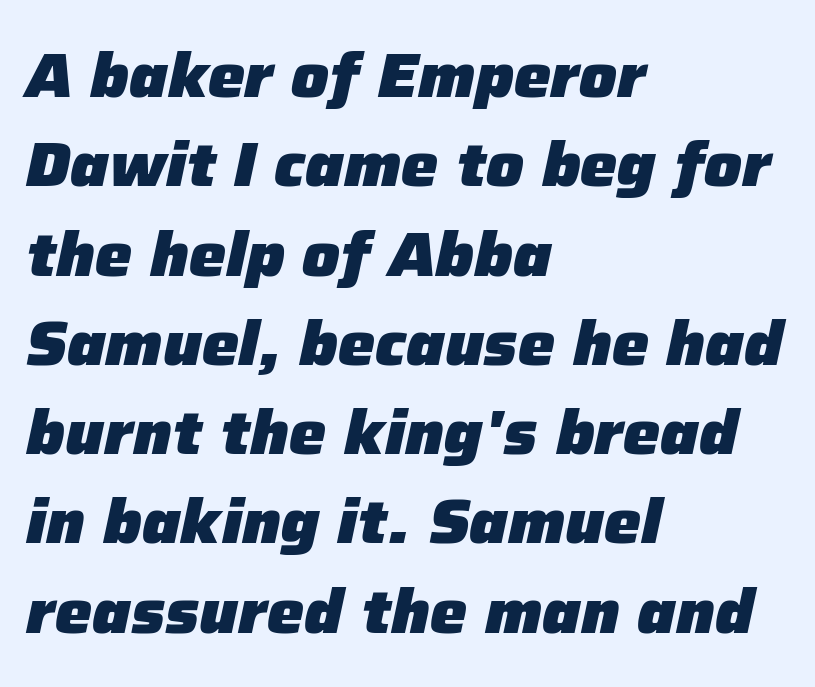
Honestly, there is no underline to notice here at all. Standard letterfit; no display-style spreading of the glyphs. The rendering uses natural spacing where letterforms have individual widths. This sample uses an oblique cut, with every glyph tilted off the vertical.
